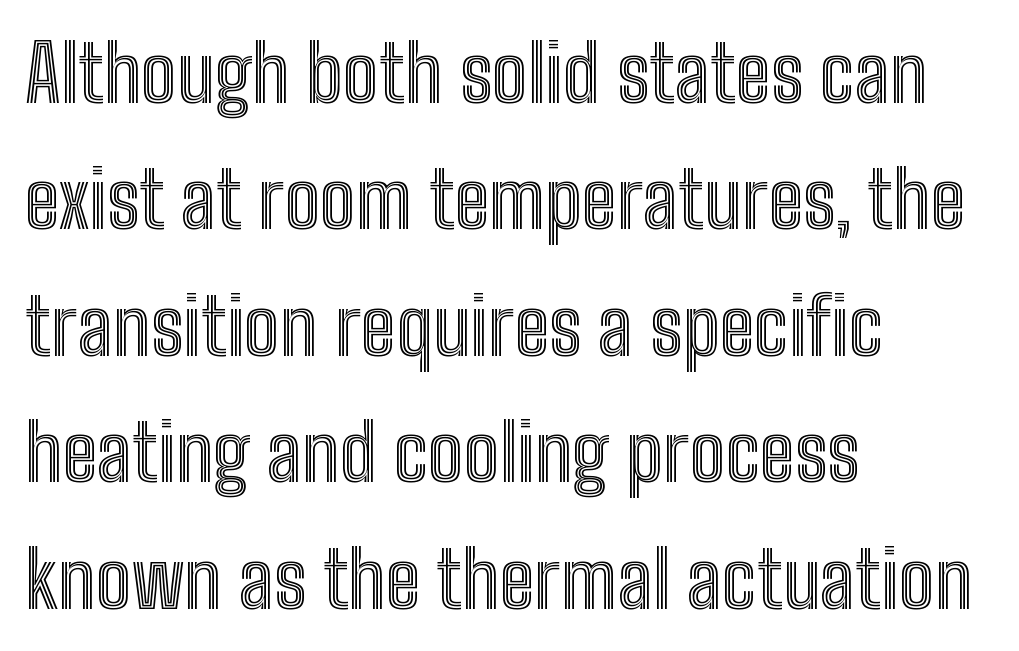
{"italic": "no", "width": "condensed", "x_height": "medium", "monospaced": "no", "underline": "no", "align": "left", "line_spacing": "normal", "line_spacing_ratio": 1.6, "letter_spacing": "normal", "letter_spacing_em": 0.0, "glyph_px": 79}
